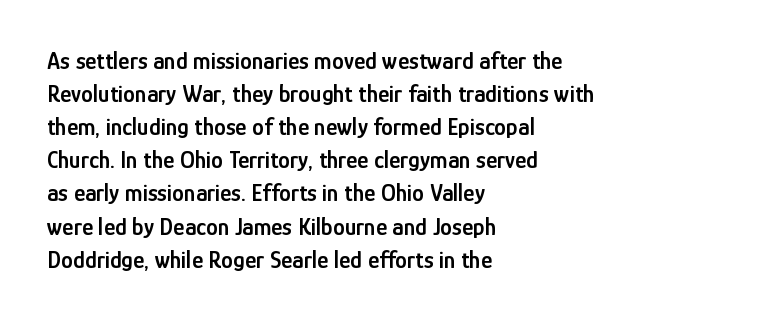
{"italic": "no", "bold": "semi", "underline": "no", "align": "left", "line_spacing": "normal", "line_spacing_ratio": 1.38, "letter_spacing": "normal", "letter_spacing_em": 0.0, "glyph_px": 24}
